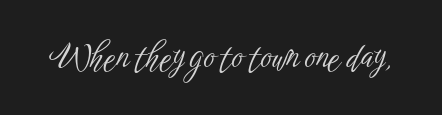
{"serif": "no", "bold": "no", "weight": "light", "width": "condensed", "stroke_contrast": "low", "x_height": "medium", "monospaced": "no", "underline": "no", "letter_spacing": "normal", "letter_spacing_em": 0.0, "glyph_px": 34}
